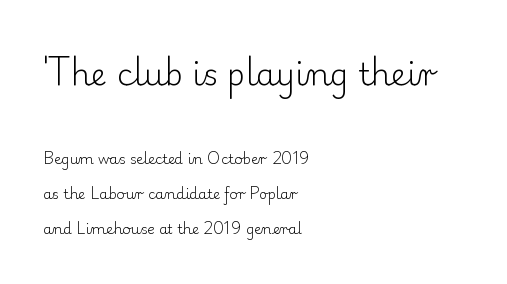
The image shows 31 px light type, upright; set left-aligned, loose line spacing (2.49x), normal letter spacing, not underlined; the first (top) block is 2.21x larger; low stroke contrast and a small x-height.
